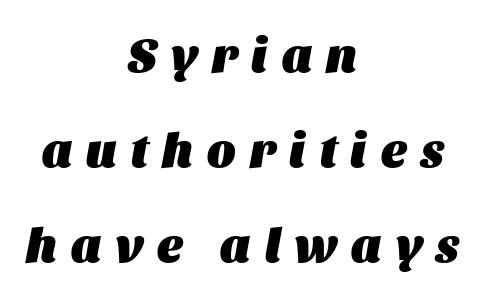
Any mark beneath the type? The region is blank. Posture: slanted. A great deal of white space separates one row of letters from the next. You could not count columns in this text — the font is proportionally spaced. Loose tracking; the words dissolve into strings of separated letters.
